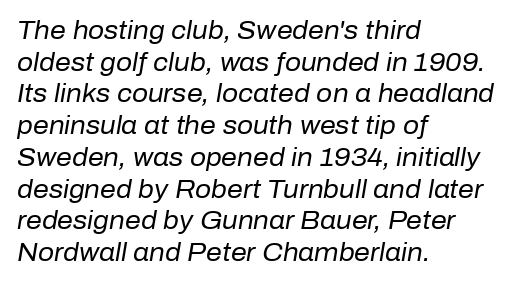
Q: Is the text bold? A: No.
Q: Is the text italic (slanted)? A: Yes, it leans right by about 10 degrees.
Q: Is the text underlined? A: No.
Q: How is the paragraph aligned? A: Left-aligned.
Q: Is the spacing between letters normal or unusually wide? A: Normal.
Q: Is the spacing between lines tight, normal or loose? A: Normal.
